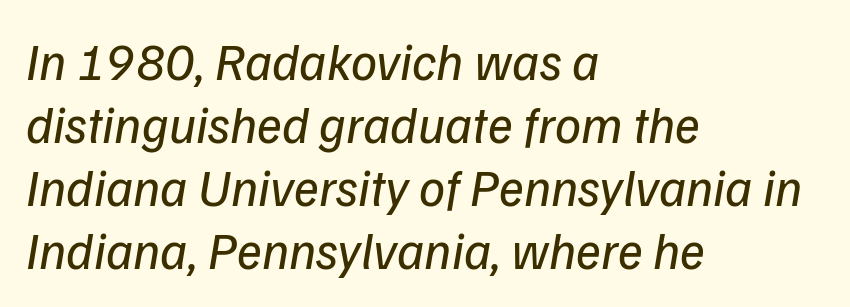
The image shows 52 px regular-weight sans-serif type; set left-aligned, line spacing 1.21x, normal letter spacing, not underlined; low stroke contrast and a medium x-height.
